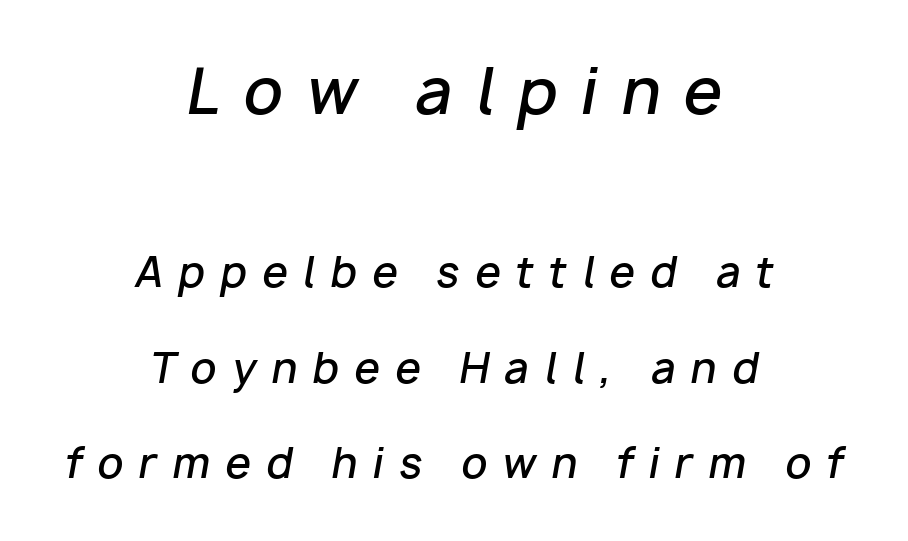
The image shows 62 px semibold type, italic (leaning right); set centered, loose line spacing (2.33x), unusually wide letter spacing (+0.37 em), not underlined; the first (top) block is 1.51x larger; low stroke contrast and a medium x-height.
